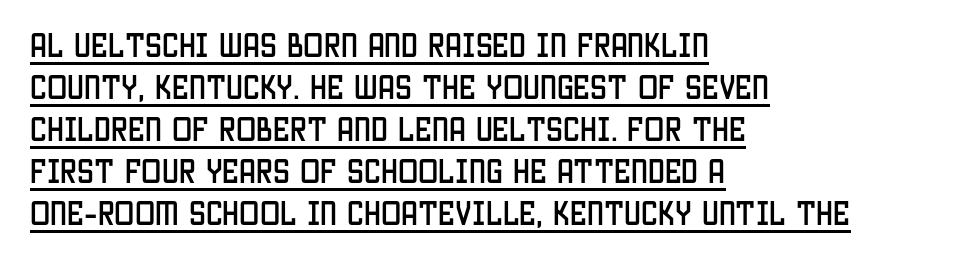
{"italic": "no", "underline": "yes", "align": "left", "line_spacing": "normal", "line_spacing_ratio": 1.56, "letter_spacing": "normal", "letter_spacing_em": 0.0, "glyph_px": 27}
